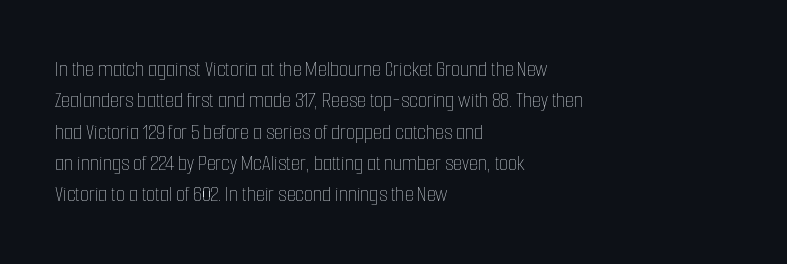
One glance says typical: line gaps are just what's usual. What stands out about the letter spacing? Nothing — it is the standard amount. This reads as an unemphasized weight, regular at the heaviest. The text block is weighted toward the left margin, trailing off unevenly rightward. Descender tails drop into unmarked territory. The specimen reads as upright at a glance.
